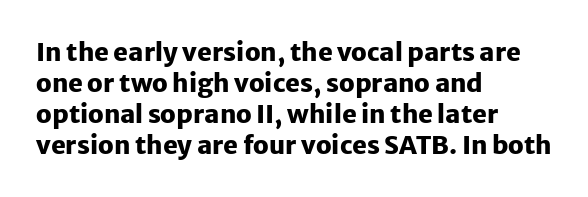
Q: Is the text bold? A: Yes.
Q: Is the text italic (slanted)? A: No, it is upright.
Q: Is the text underlined? A: No.
Q: How is the paragraph aligned? A: Left-aligned.
Q: Is the spacing between letters normal or unusually wide? A: Normal.
